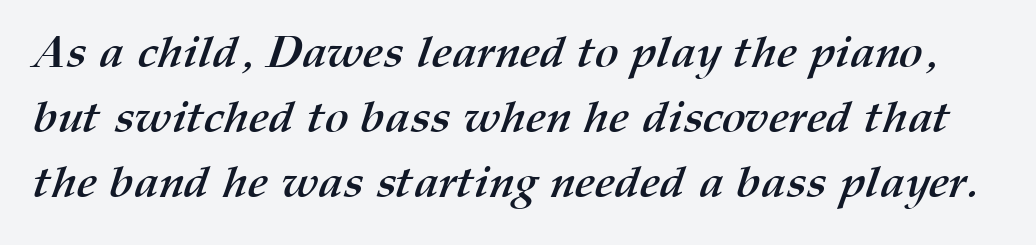
The image shows 45 px semibold type; set normal line spacing (1.45x), normal letter spacing, not underlined; medium stroke contrast and a medium x-height.
